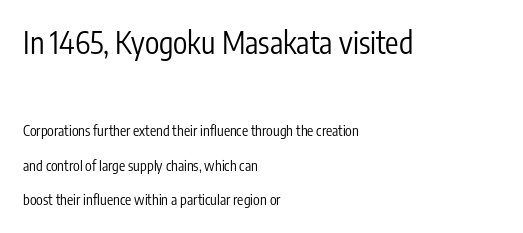
The image shows 30 px regular-weight, condensed sans-serif type, upright; set left-aligned, loose line spacing (2.47x), normal letter spacing, not underlined; the first (top) block is 2.14x larger; low stroke contrast and a medium x-height.
